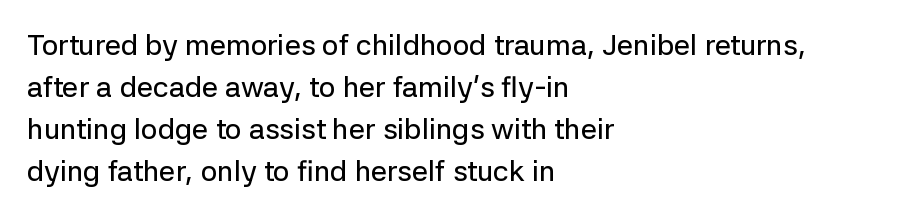
Glance below the letters and you will spot only blank space. This sample keeps an unexceptional amount of space between lines. The letters sit at their default tracking, neither squeezed nor spread. Serif or sans? Sans — the stroke terminals are bare. Varying glyph widths throughout — classic text-font behaviour. The font's upright variant was chosen for this text.
